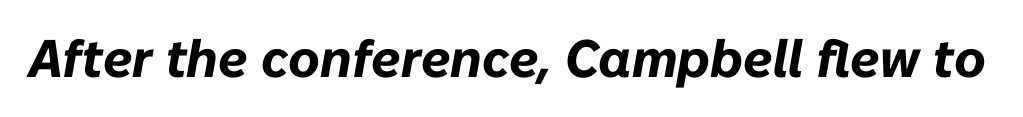
Look at the stroke-to-counter ratio: heavy, a bold. Each word holds together tightly as a unit, with standard inter-letter gaps. Looking at the ascenders, they clearly lean. Varying glyph widths throughout — classic text-font behaviour.
